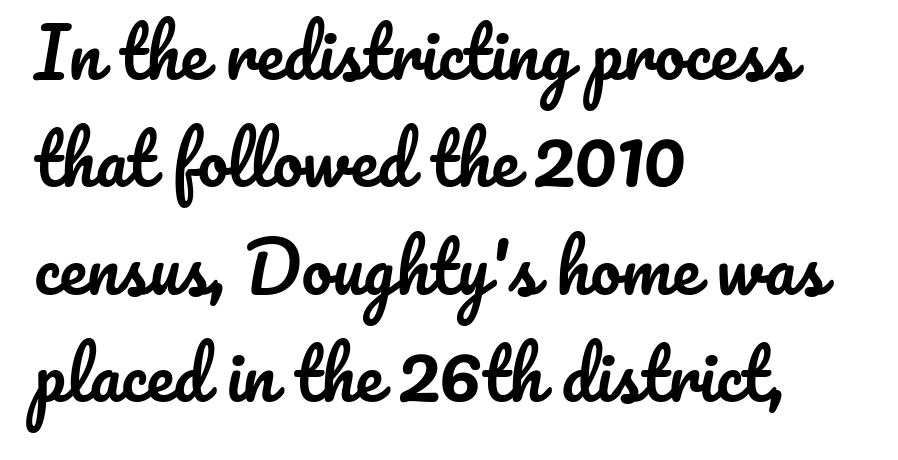
The image shows 68 px text type; set left-aligned, normal line spacing (1.58x), normal letter spacing, not underlined; low stroke contrast and a small x-height.
